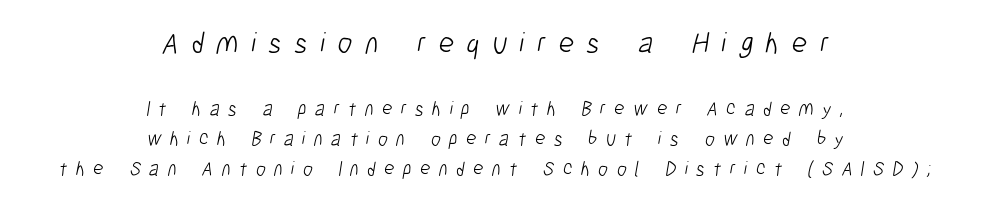
{"serif": "no", "bold": "no", "weight": "light", "width": "condensed", "stroke_contrast": "low", "x_height": "medium", "monospaced": "no", "underline": "no", "align": "center", "line_spacing": "normal", "line_spacing_ratio": 1.52, "letter_spacing": "wide", "letter_spacing_em": 0.42, "larger_block": "first", "size_ratio": 1.5, "glyph_px": 30}
